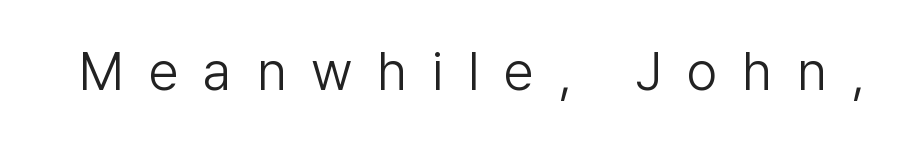
This sample has the flowing, uneven cadence of proportional lettering. You can tell from the bare stems that sans-serif type was used. Substantial extra tracking has been applied to these lines. Clear beneath every line of the passage. Stems here are at most as thick as an everyday book face. Italic: no, the glyphs are upright roman.
